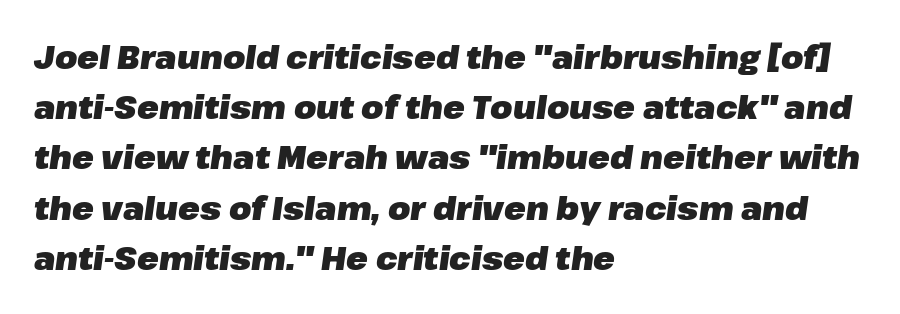
Any mark beneath the type? The region is blank. Horizontal bands of white between lines are of average thickness. In terms of posture, this sample is oblique. Bold? Absolutely — the strokes are thick and heavy. One-word summary of the alignment: left. Honestly, the letter spacing is just normal — you wouldn't notice it.
